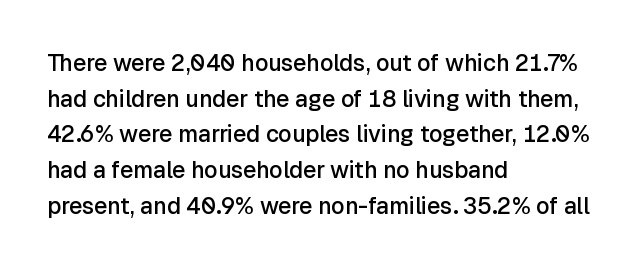
Q: Is the text bold? A: Semi-bold.
Q: Is the text italic (slanted)? A: No, it is upright.
Q: Is the text underlined? A: No.
Q: How is the paragraph aligned? A: Left-aligned.
Q: Is the spacing between letters normal or unusually wide? A: Normal.
Q: Is the spacing between lines tight, normal or loose? A: Normal.
